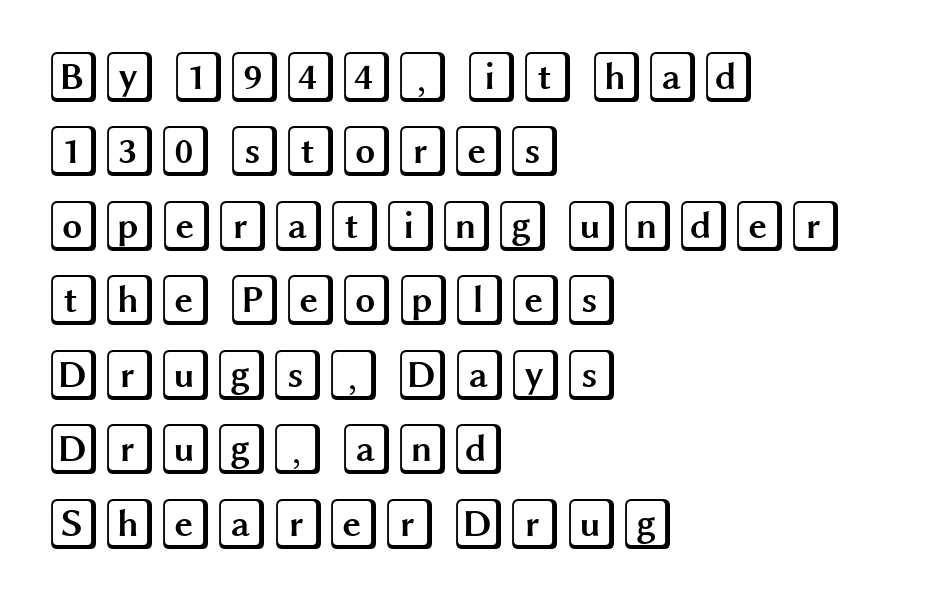
The image shows 51 px wide type, upright; set left-aligned, normal line spacing (1.46x), normal letter spacing, not underlined; a large x-height.
